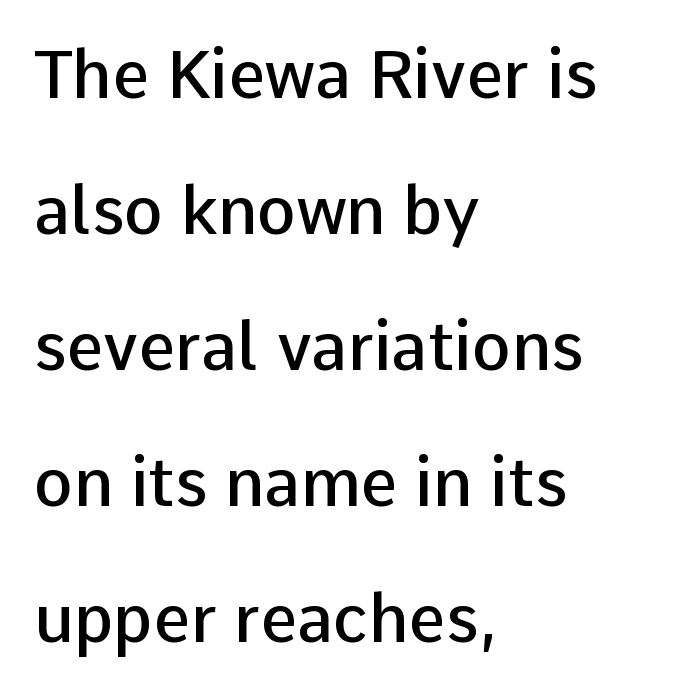
The image shows 66 px semibold sans-serif type, upright; set left-aligned, loose line spacing (2.06x), normal letter spacing, not underlined; low stroke contrast and a medium x-height.
